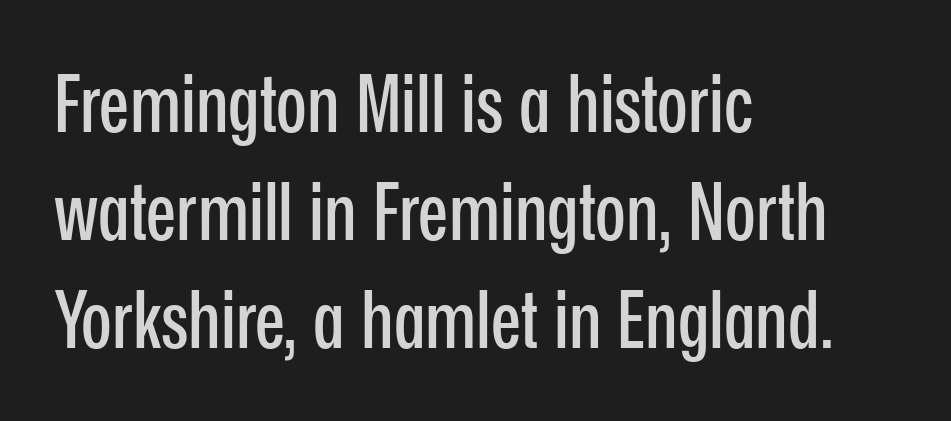
The image shows 80 px condensed sans-serif type, upright; set left-aligned, normal line spacing (1.35x), normal letter spacing, not underlined; low stroke contrast and a medium x-height.
